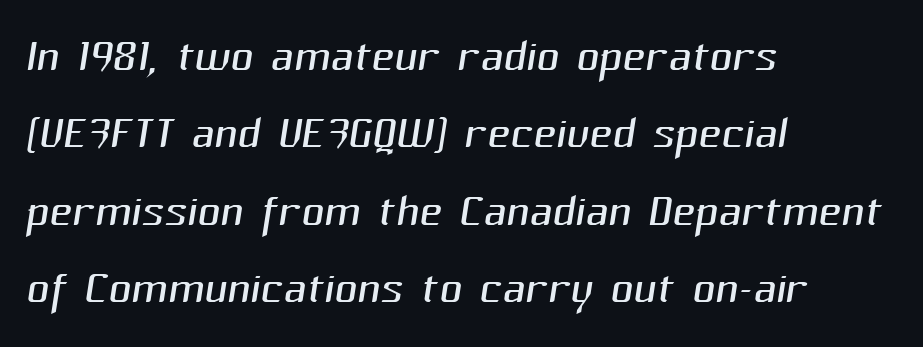
The image shows 63 px light sans-serif type; set left-aligned, line spacing 1.23x, normal letter spacing, not underlined; medium stroke contrast and a medium x-height.
